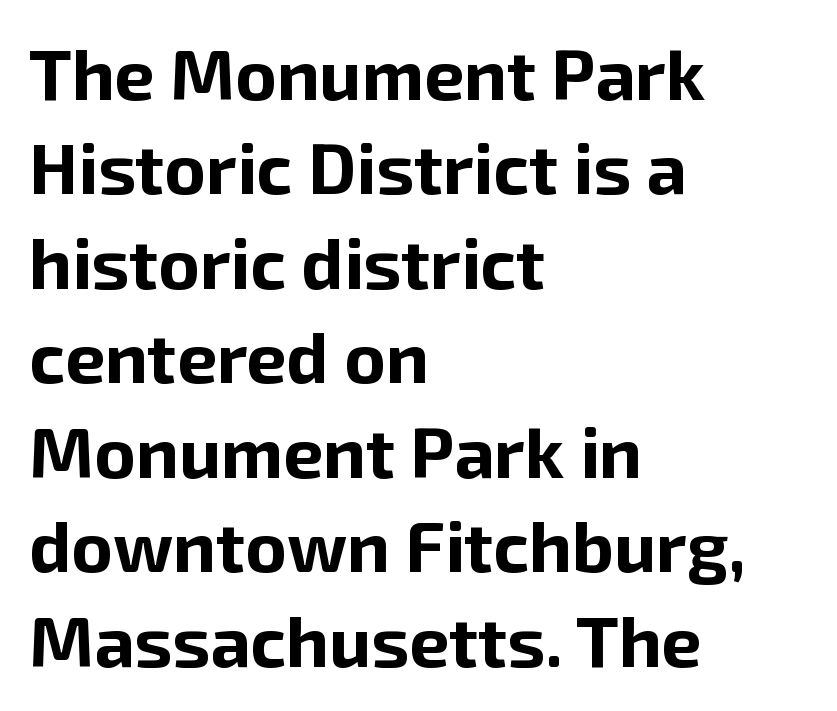
The setting favours the left margin, as ordinary paragraphs usually do. The letters stand upright; this is a roman face. Decoration check: the copy has no underline. Compared with typical body copy, the letter spacing here is the same.
